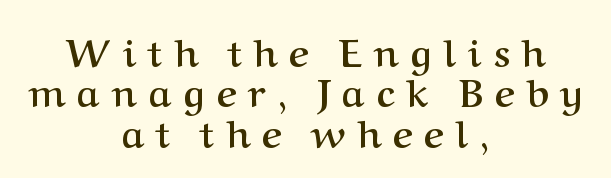
The image shows 38 px semibold serif type, upright; set centered, tight line spacing (1.06x), unusually wide letter spacing (+0.32 em), not underlined; medium stroke contrast and a medium x-height.
